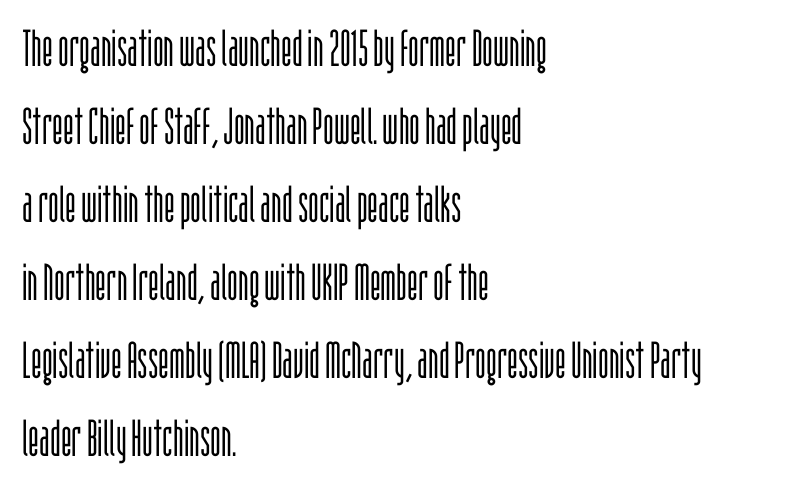
{"serif": "no", "italic": "no", "bold": "no", "weight": "light", "width": "condensed", "stroke_contrast": "low", "x_height": "large", "monospaced": "no", "underline": "no", "align": "left", "line_spacing": "normal", "line_spacing_ratio": 1.53, "letter_spacing": "normal", "letter_spacing_em": 0.0, "glyph_px": 51}
